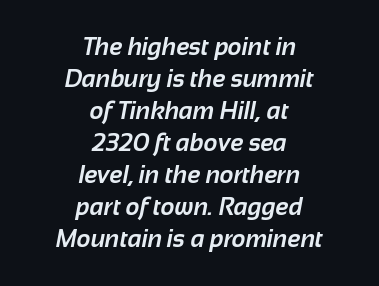
The image shows 24 px bold type; set centered, normal line spacing (1.33x), normal letter spacing, not underlined.
